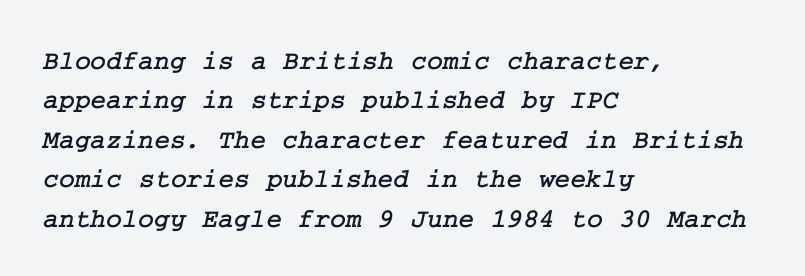
The rows are spaced the way most documents space them. The letters sit at their default tracking, neither squeezed nor spread. The paragraph shown leans on its left margin. The specimen omits any rule beneath the text block's lines.
